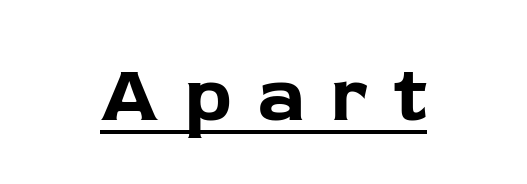
{"serif": "no", "italic": "no", "bold": "yes", "weight": "bold", "width": "normal", "stroke_contrast": "low", "x_height": "medium", "monospaced": "no", "underline": "yes", "align": "center", "letter_spacing": "wide", "letter_spacing_em": 0.31, "glyph_px": 79}
